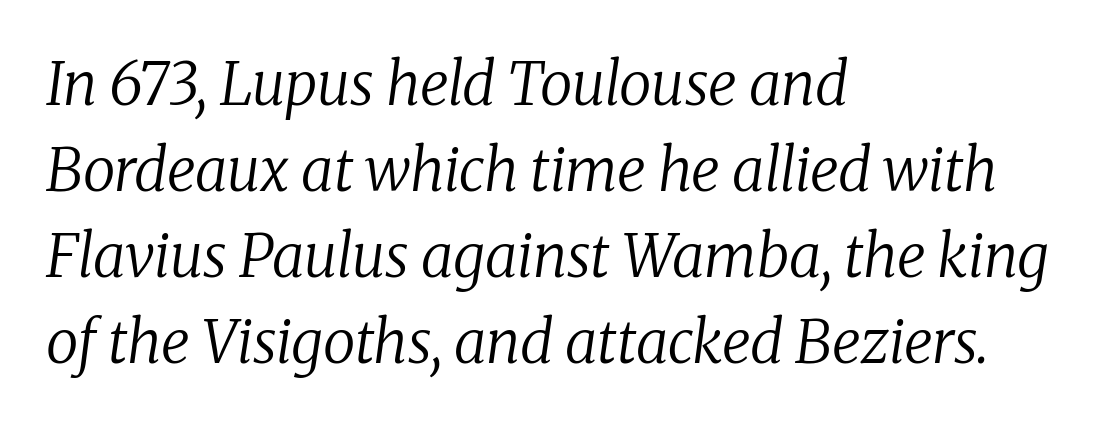
{"serif": "yes", "italic": "yes", "lean": "right", "slant_degrees": 8, "bold": "no", "weight": "regular", "width": "normal", "stroke_contrast": "low", "x_height": "medium", "monospaced": "no", "underline": "no", "align": "left", "line_spacing": "normal", "line_spacing_ratio": 1.46, "letter_spacing": "normal", "letter_spacing_em": 0.0, "glyph_px": 59}
